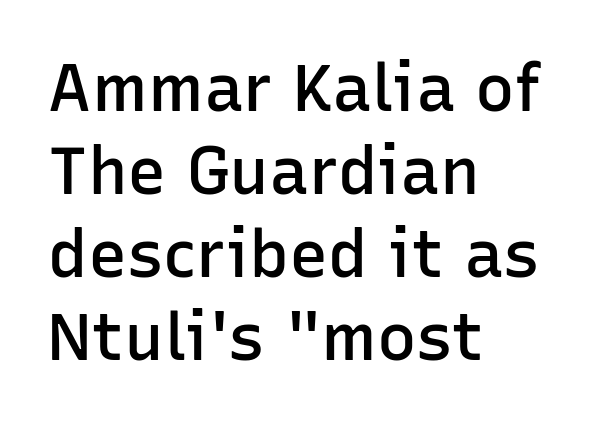
Ordinary non-slanted type is in use. In terms of leading, this rendering sits right in the middle. Observe the ordinary spacing: letters are neighbours, not strangers. Serif or sans? Sans — the stroke terminals are bare. The passage shown is not underscored anywhere.
